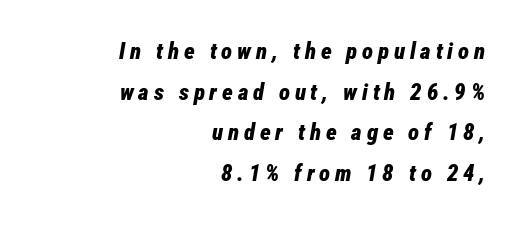
Any mark beneath the type? The region is blank. The lettering tilts uniformly, giving the passage an italic look. These lines have a slow, spaced-out rhythm from letter to letter. This sample is right-justified, so line beginnings fall wherever the words allow. The strokes are fattened all the way to bold.
